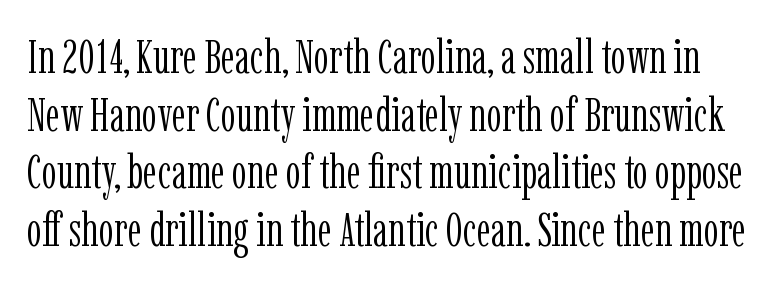
The image shows 48 px light, condensed serif type, upright; set line spacing 1.2x, normal letter spacing, not underlined; low stroke contrast and a medium x-height.
